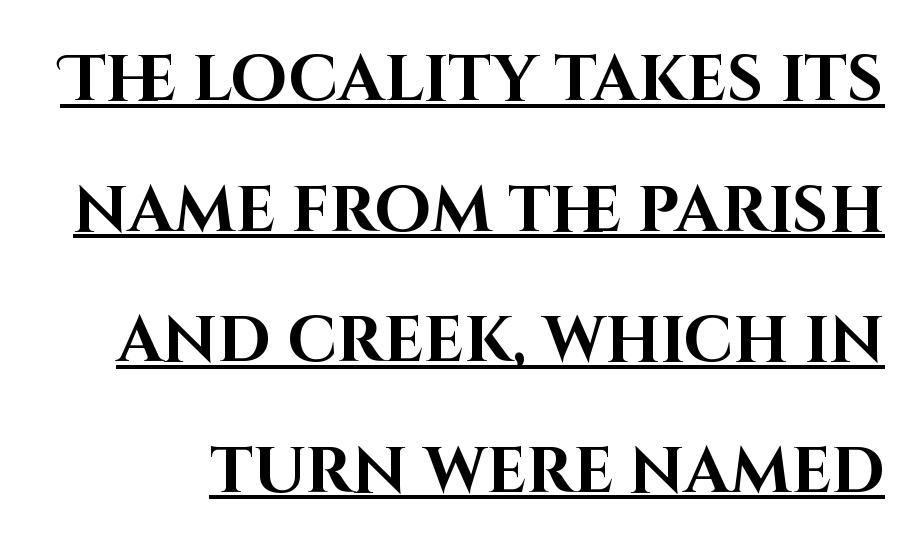
{"serif": "no", "italic": "no", "bold": "yes", "weight": "bold", "width": "normal", "stroke_contrast": "high", "x_height": "large", "monospaced": "no", "underline": "yes", "line_spacing": "loose", "line_spacing_ratio": 2.04, "letter_spacing": "normal", "letter_spacing_em": 0.0, "glyph_px": 64}
